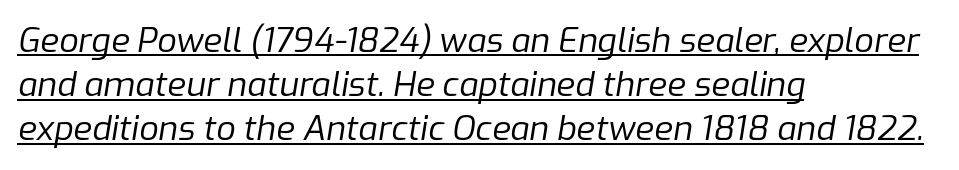
The typeface has the unassuming heft of standard copy or less. Italic: yes, the glyphs are oblique. You can see a thin bar hugging the bottom of the glyphs. Spacing verdict: proportional, widths tailored to each character.
